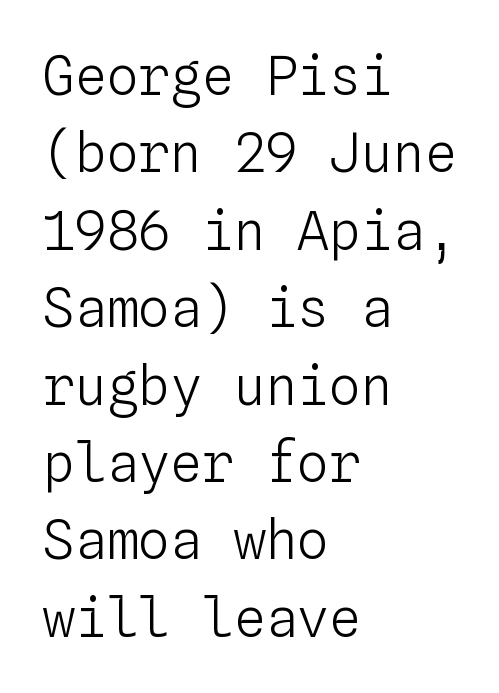
Q: Is the text bold? A: No.
Q: Is the text italic (slanted)? A: No, it is upright.
Q: Is the text underlined? A: No.
Q: How is the paragraph aligned? A: Left-aligned.
Q: Is the spacing between letters normal or unusually wide? A: Normal.
Q: Is the spacing between lines tight, normal or loose? A: Normal.
Q: Width (condensed, normal, or wide)? A: Normal.
Q: Stroke contrast? A: Low.
Q: x-height? A: Medium.
Q: Monospaced? A: Yes.
